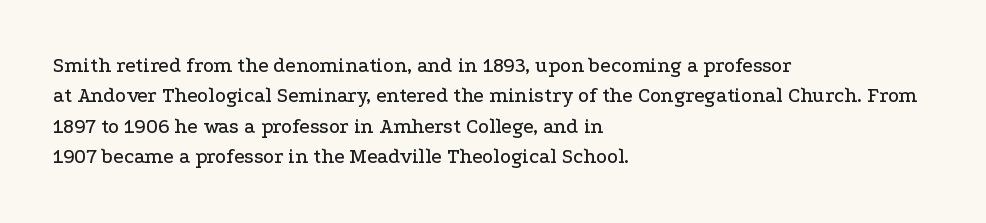
{"italic": "no", "underline": "no", "align": "left", "line_spacing": "normal", "line_spacing_ratio": 1.45, "letter_spacing": "normal", "letter_spacing_em": 0.0, "glyph_px": 21}
